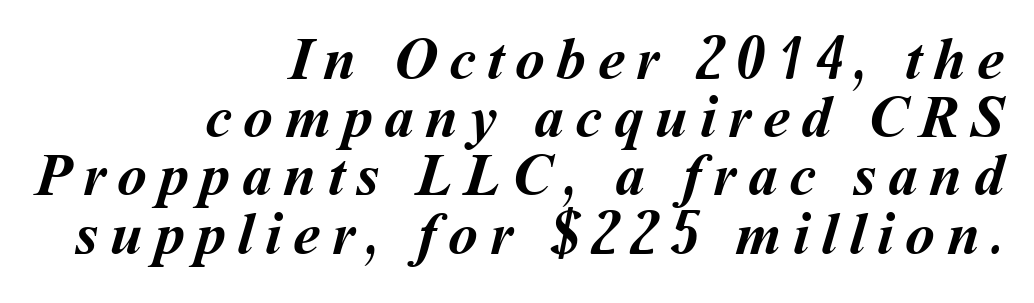
Looks like regular typesetting: each glyph gets only the width it needs. The ragged edge is on the left, which tells us the setting is flush right. Nobody drew a line under any word here. Summary of vertical rhythm: compact, with narrow interline spacing.
